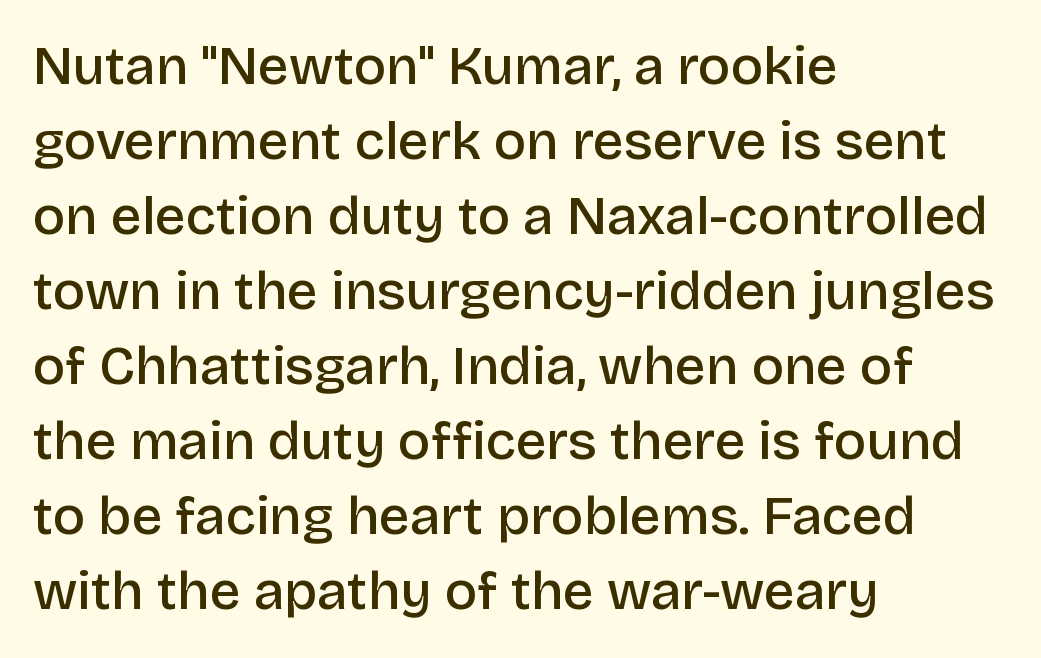
{"serif": "no", "italic": "no", "bold": "semi", "weight": "semibold", "width": "normal", "stroke_contrast": "low", "x_height": "large", "monospaced": "no", "underline": "no", "align": "left", "line_spacing": "normal", "line_spacing_ratio": 1.39, "letter_spacing": "normal", "letter_spacing_em": 0.0, "glyph_px": 54}
